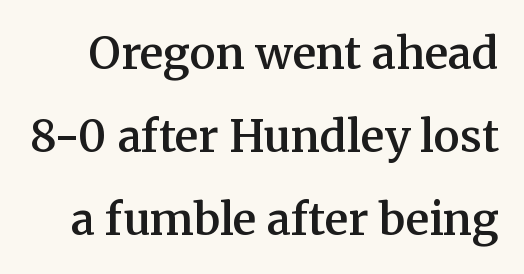
Q: Is the text bold? A: Semi-bold.
Q: Is the text italic (slanted)? A: No, it is upright.
Q: Is the typeface a serif or a sans-serif typeface? A: Serif.
Q: Is the text underlined? A: No.
Q: Is the spacing between letters normal or unusually wide? A: Normal.
Q: Width (condensed, normal, or wide)? A: Normal.
Q: Stroke contrast? A: Medium.
Q: x-height? A: Medium.
Q: Monospaced? A: No.
